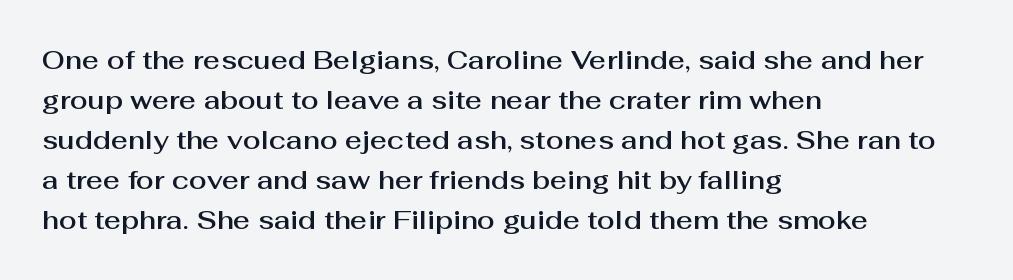
{"italic": "no", "underline": "no", "align": "left", "line_spacing": "normal", "line_spacing_ratio": 1.54, "letter_spacing": "normal", "letter_spacing_em": 0.0, "glyph_px": 26}
